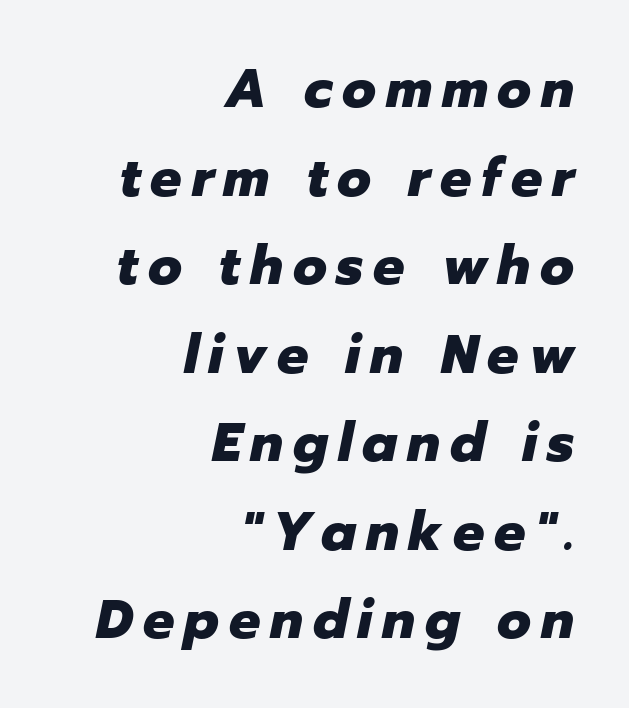
Weight check: bold — yes, fully. Plain, unruled lines of type. The passage shown leans; its letterforms are oblique. Vertically, the passage feels balanced, rows spaced as you'd expect. These lines are rendered in a variable-pitch font.
